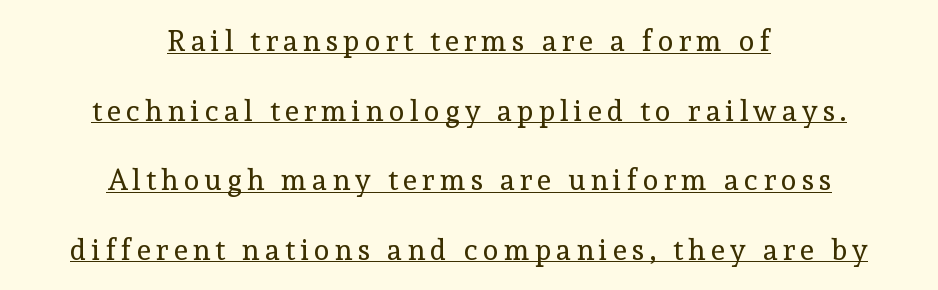
The image shows 29 px regular-weight serif type, upright; set centered, loose line spacing (2.4x), underlined; a medium x-height.
